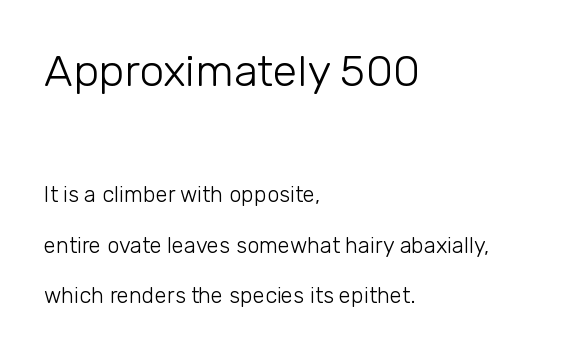
{"serif": "no", "italic": "no", "bold": "no", "weight": "light", "width": "normal", "stroke_contrast": "low", "x_height": "medium", "monospaced": "no", "underline": "no", "align": "left", "line_spacing": "loose", "line_spacing_ratio": 2.31, "letter_spacing": "normal", "letter_spacing_em": 0.0, "larger_block": "first", "size_ratio": 2.0, "glyph_px": 44}
